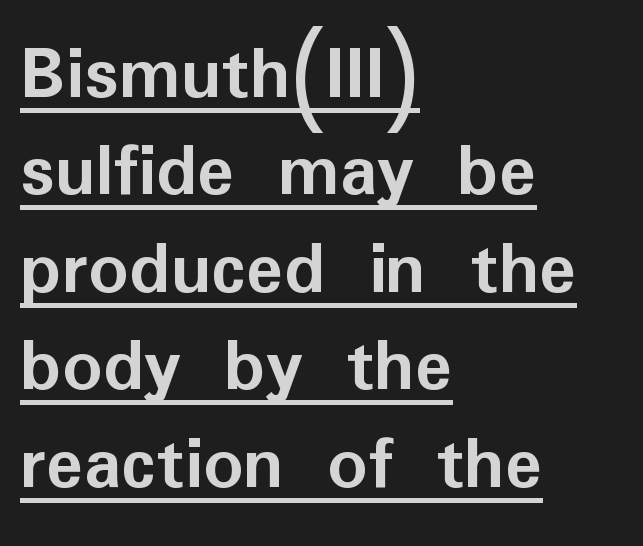
No feet cap the strokes, marking this as sans-serif type. Every character sits straight up, as roman type does. Short and long lines alike share a common starting point at left. The letters advance in unequal steps, a hallmark of proportional type. The line-height multiplier appears to be the usual default. How heavy is the stroke? Heavy — this is a bold.
